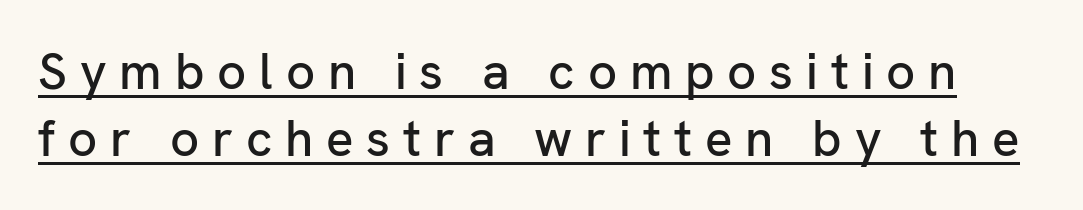
{"serif": "no", "italic": "no", "width": "normal", "stroke_contrast": "low", "x_height": "medium", "monospaced": "no", "underline": "yes", "line_spacing": "normal", "line_spacing_ratio": 1.31, "letter_spacing": "wide", "letter_spacing_em": 0.25, "glyph_px": 51}
